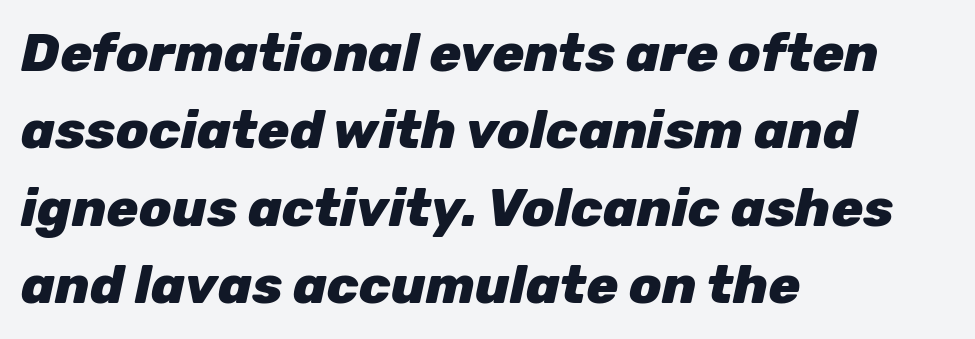
The image shows 53 px heavy type, italic (leaning right); set left-aligned, normal line spacing (1.46x), normal letter spacing, not underlined; low stroke contrast and a medium x-height.
